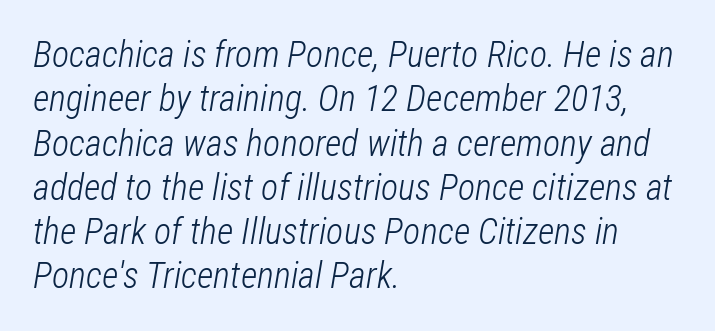
{"italic": "yes", "lean": "right", "slant_degrees": 12, "bold": "no", "weight": "light", "width": "condensed", "stroke_contrast": "low", "x_height": "medium", "monospaced": "no", "underline": "no", "align": "left", "line_spacing_ratio": 1.23, "letter_spacing": "normal", "letter_spacing_em": 0.0, "glyph_px": 36}
